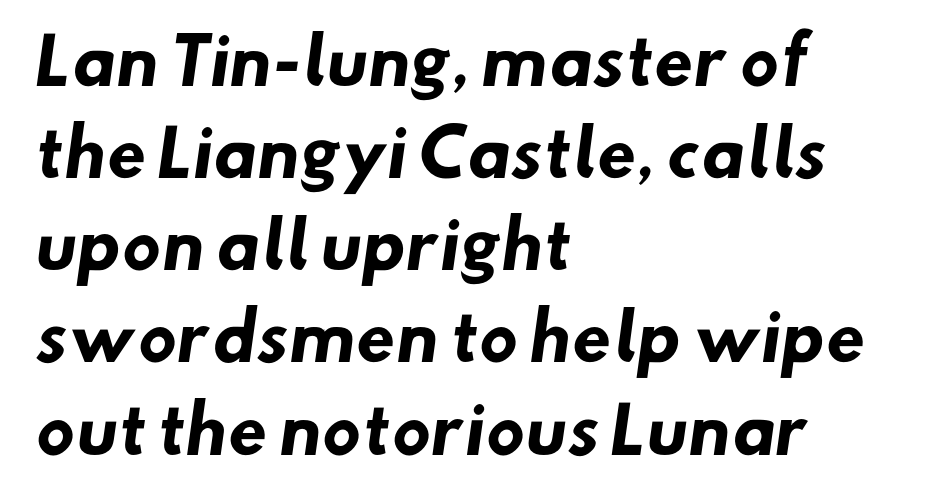
The rendering uses a moderate line-height, typical for paragraphs. Font category for this specimen: sans-serif. Here the designer chose a conventional face with non-uniform glyph widths. Plain, unruled lines of type. The gaps between neighbouring characters are ordinary and unremarkable.
